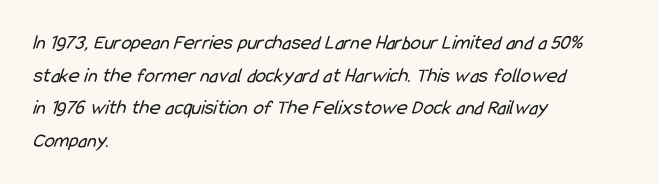
The setting favours the left margin, as ordinary paragraphs usually do. The strokes carry an ordinary text weight at most. Nobody touched the tracking dial on this one. The zone under the glyphs is completely vacant. A normal amount of white space separates one row of letters from the next.
